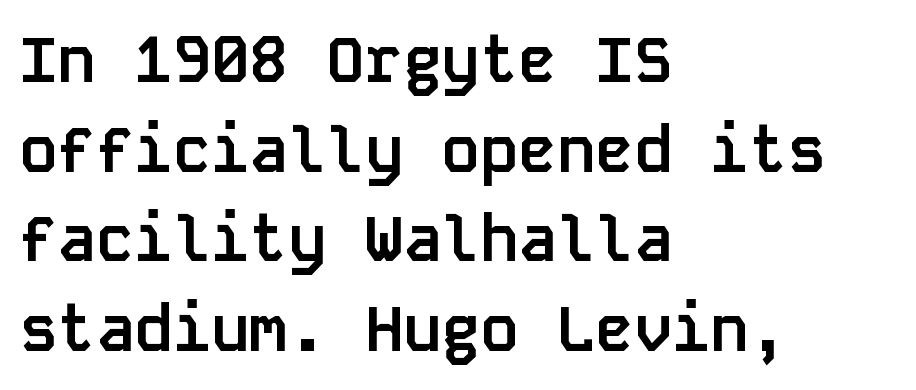
Q: Is the text bold? A: Yes.
Q: Is the text italic (slanted)? A: No, it is upright.
Q: Is the typeface a serif or a sans-serif typeface? A: Sans-serif.
Q: Is the text underlined? A: No.
Q: How is the paragraph aligned? A: Left-aligned.
Q: Is the spacing between letters normal or unusually wide? A: Normal.
Q: Is the spacing between lines tight, normal or loose? A: Normal.
Q: Width (condensed, normal, or wide)? A: Normal.
Q: Stroke contrast? A: Low.
Q: x-height? A: Large.
Q: Monospaced? A: Yes.
